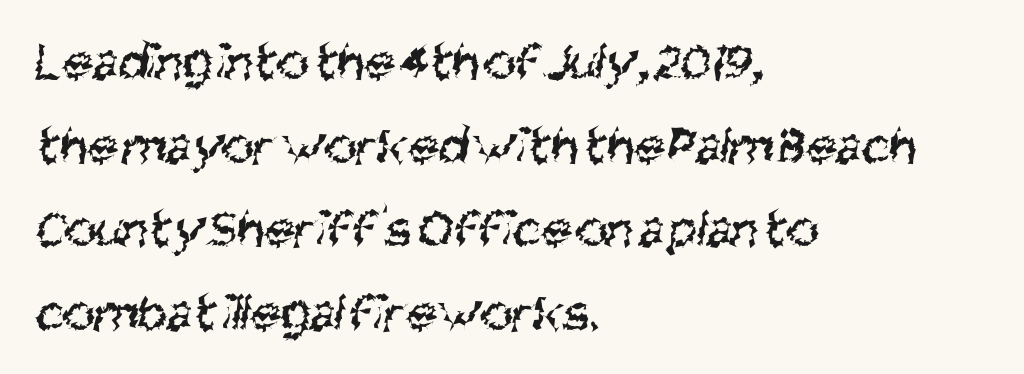
A clean baseline with only descenders dipping below it. Short and long lines alike share a common starting point at left. The face looks like a standard text weight, possibly lighter. Looks like regular typesetting: each glyph gets only the width it needs.
